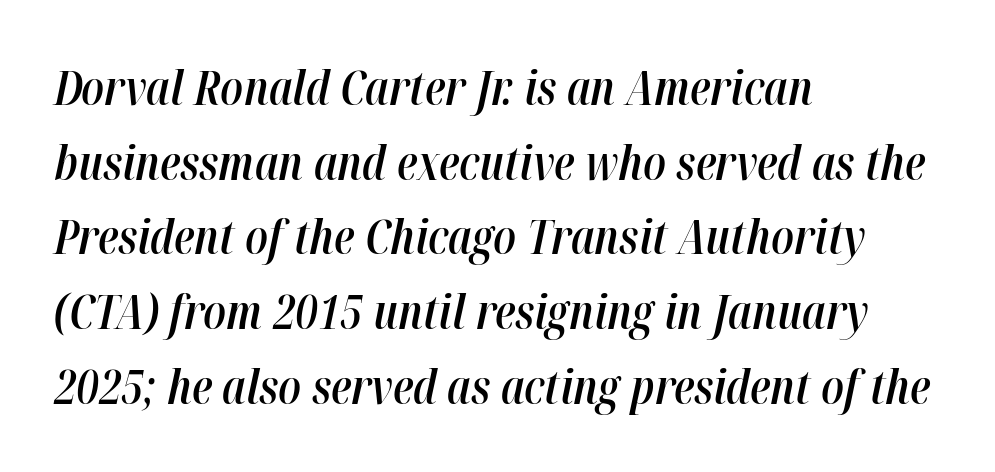
The image shows 47 px semibold, condensed type, italic (leaning right); set left-aligned, normal line spacing (1.59x), normal letter spacing, not underlined; high stroke contrast and a medium x-height.
